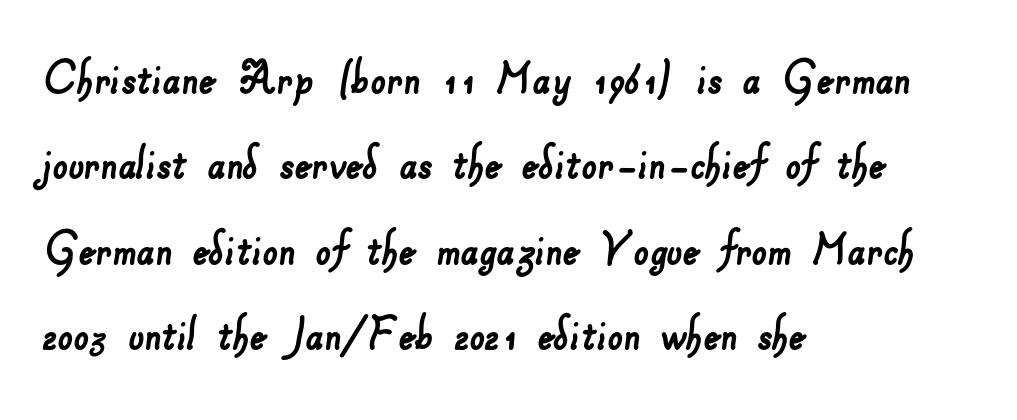
A typesetter would call this proportional, since set widths differ per character. Letter spacing: default. Summary of vertical rhythm: regular, with standard interline spacing. The ragged edge is on the right, which tells us the setting is flush left.
